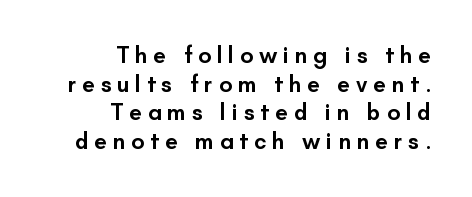
Horizontally, the lines are justified to the trailing edge only. Horizontal bands of white between lines are of average thickness. Every letter is mildly thick-stroked: semibold rather than bold. The gap between lines stays unmarked. Loose tracking; the words dissolve into strings of separated letters.
